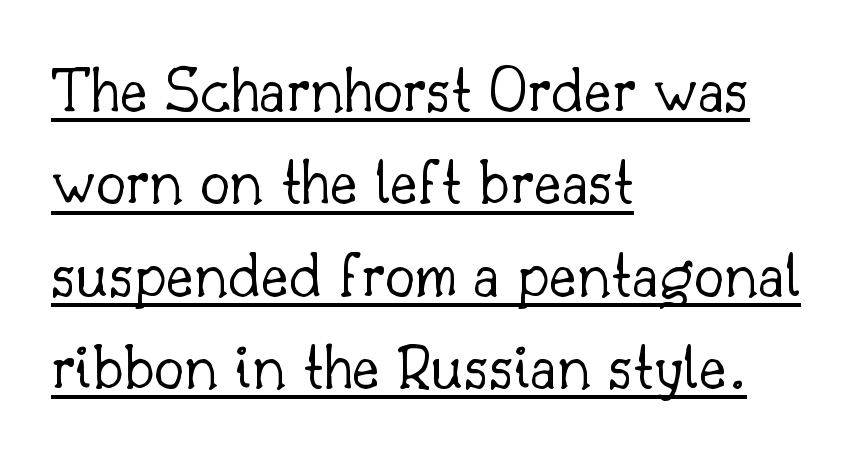
Q: Is the text bold? A: No.
Q: Is the text italic (slanted)? A: No, it is upright.
Q: Is the text underlined? A: Yes.
Q: How is the paragraph aligned? A: Left-aligned.
Q: Is the spacing between letters normal or unusually wide? A: Normal.
Q: Is the spacing between lines tight, normal or loose? A: Normal.
Q: Width (condensed, normal, or wide)? A: Normal.
Q: Stroke contrast? A: Low.
Q: x-height? A: Small.
Q: Monospaced? A: No.
